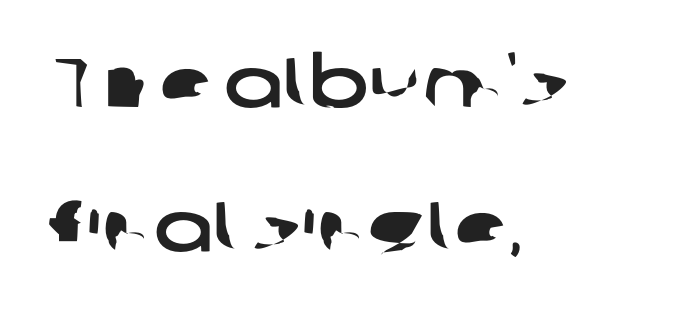
{"serif": "no", "width": "wide", "stroke_contrast": "low", "x_height": "medium", "monospaced": "no", "underline": "no", "align": "left", "line_spacing": "loose", "line_spacing_ratio": 2.06, "letter_spacing": "normal", "letter_spacing_em": 0.0, "glyph_px": 70}
